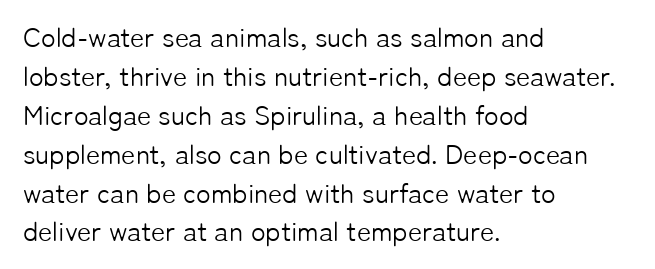
{"italic": "no", "bold": "no", "underline": "no", "align": "left", "line_spacing": "normal", "line_spacing_ratio": 1.44, "letter_spacing": "normal", "letter_spacing_em": 0.0, "glyph_px": 27}
